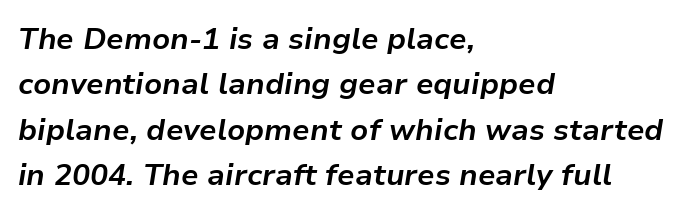
{"italic": "yes", "lean": "right", "slant_degrees": 9, "bold": "yes", "weight": "bold", "width": "normal", "stroke_contrast": "low", "x_height": "medium", "monospaced": "no", "underline": "no", "align": "left", "line_spacing": "normal", "line_spacing_ratio": 1.51, "letter_spacing": "normal", "letter_spacing_em": 0.0, "glyph_px": 30}
